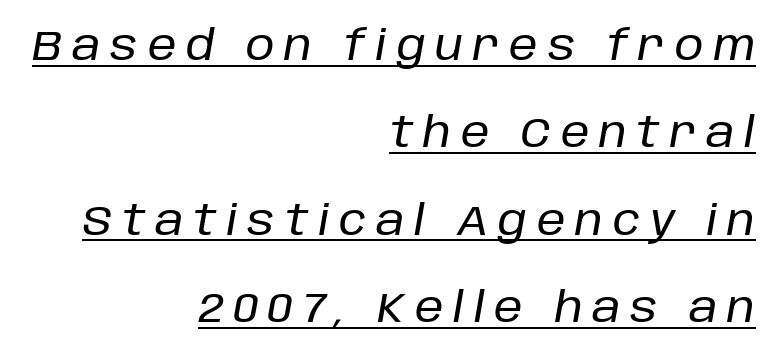
{"italic": "yes", "lean": "right", "slant_degrees": 10, "width": "normal", "stroke_contrast": "low", "x_height": "large", "monospaced": "no", "underline": "yes", "align": "right", "line_spacing": "loose", "line_spacing_ratio": 2.13, "letter_spacing": "wide", "letter_spacing_em": 0.24, "glyph_px": 41}
